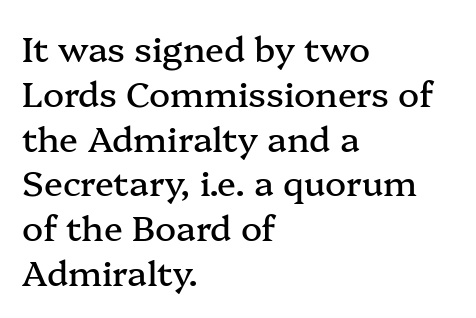
{"serif": "yes", "italic": "no", "width": "normal", "stroke_contrast": "medium", "x_height": "medium", "monospaced": "no", "underline": "no", "align": "left", "line_spacing": "normal", "line_spacing_ratio": 1.28, "letter_spacing": "normal", "letter_spacing_em": 0.0, "glyph_px": 35}
